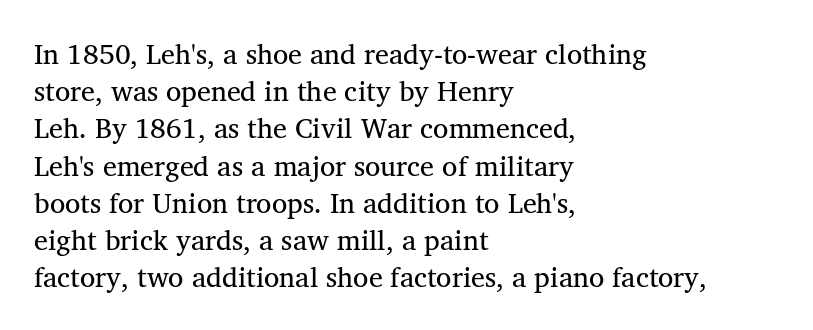
{"serif": "yes", "italic": "no", "width": "normal", "stroke_contrast": "medium", "x_height": "medium", "monospaced": "no", "underline": "no", "align": "left", "line_spacing": "normal", "line_spacing_ratio": 1.33, "letter_spacing": "normal", "letter_spacing_em": 0.0, "glyph_px": 28}
